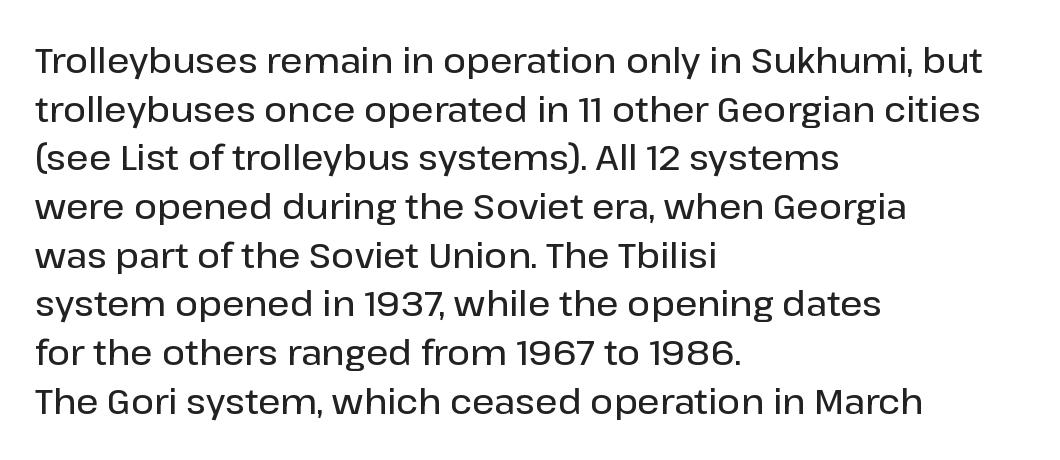
The image shows 35 px semibold sans-serif type, upright; set left-aligned, normal line spacing (1.39x), normal letter spacing, not underlined; low stroke contrast and a medium x-height.
